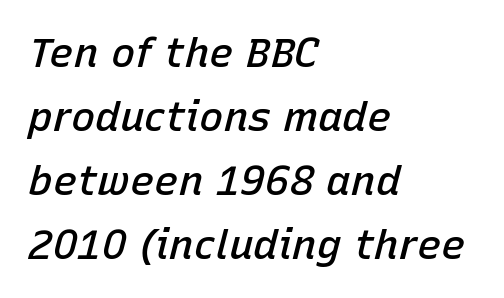
{"italic": "yes", "lean": "right", "slant_degrees": 15, "bold": "semi", "weight": "semibold", "width": "normal", "stroke_contrast": "low", "x_height": "medium", "monospaced": "no", "underline": "no", "align": "left", "line_spacing": "normal", "line_spacing_ratio": 1.56, "letter_spacing": "normal", "letter_spacing_em": 0.0, "glyph_px": 41}
